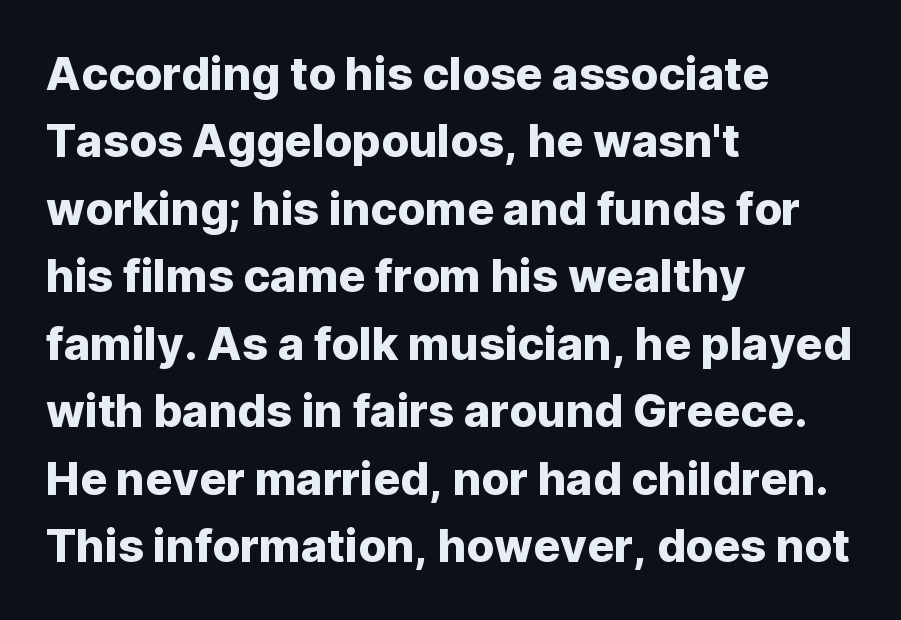
{"serif": "no", "italic": "no", "width": "normal", "stroke_contrast": "low", "x_height": "medium", "monospaced": "no", "underline": "no", "align": "left", "line_spacing": "normal", "line_spacing_ratio": 1.5, "letter_spacing": "normal", "letter_spacing_em": 0.0, "glyph_px": 45}
